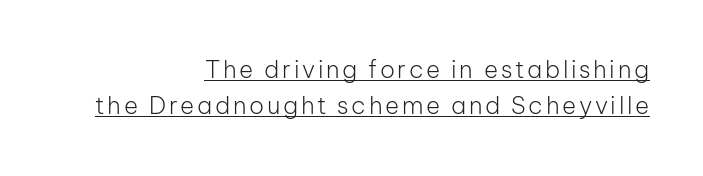
{"italic": "no", "bold": "no", "underline": "yes", "align": "right", "line_spacing": "normal", "line_spacing_ratio": 1.52, "glyph_px": 24}
